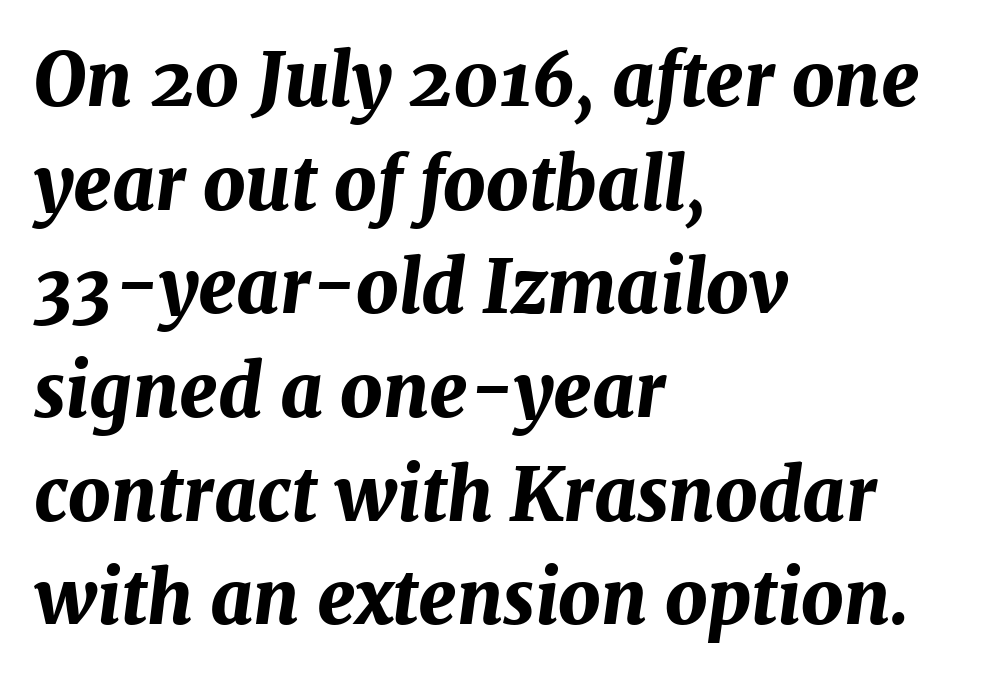
{"italic": "yes", "lean": "right", "slant_degrees": 7, "bold": "yes", "weight": "bold", "width": "normal", "stroke_contrast": "medium", "x_height": "medium", "monospaced": "no", "underline": "no", "align": "left", "line_spacing": "normal", "line_spacing_ratio": 1.42, "letter_spacing": "normal", "letter_spacing_em": 0.0, "glyph_px": 73}
